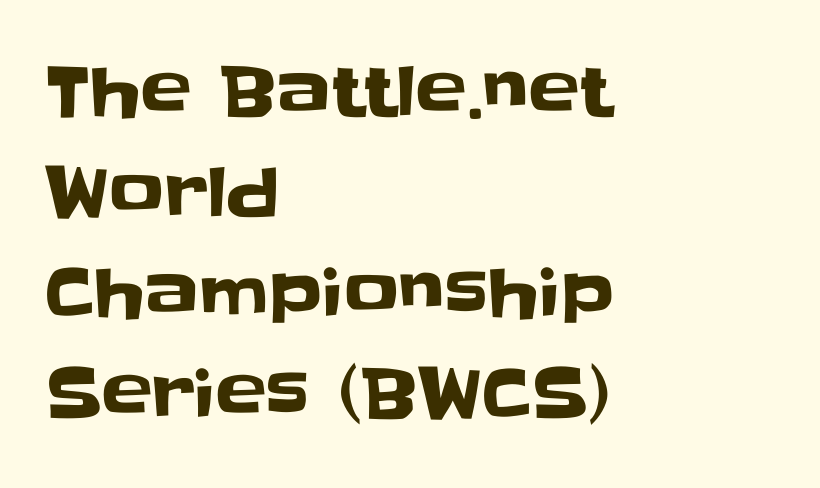
Check under the words: just untouched page. Characters remain perfectly vertical along every line. Does extra space separate the letters? No, they use regular spacing. This sample is left-justified, so line endings fall wherever the words run out. The face used here is a sans, in the tradition of grotesques and geometrics.
